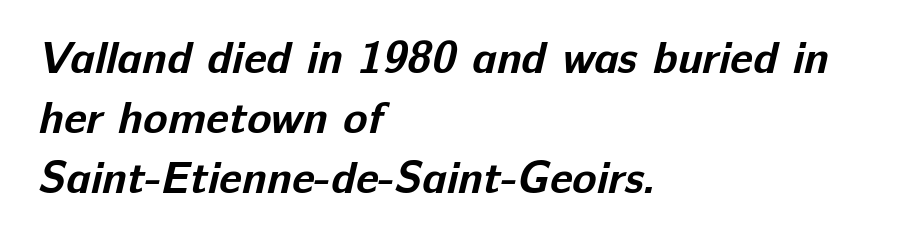
{"serif": "no", "bold": "yes", "weight": "bold", "width": "normal", "stroke_contrast": "low", "x_height": "medium", "monospaced": "no", "underline": "no", "align": "left", "line_spacing": "normal", "line_spacing_ratio": 1.33, "letter_spacing": "normal", "letter_spacing_em": 0.0, "glyph_px": 45}
